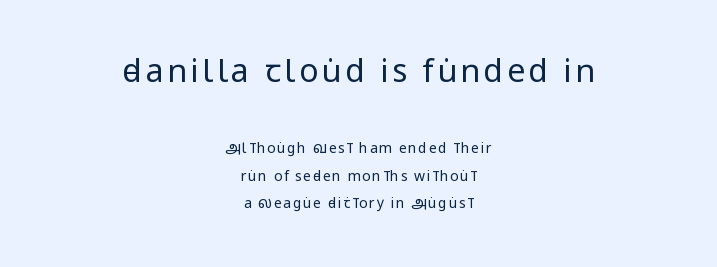
{"serif": "no", "italic": "no", "bold": "no", "weight": "regular", "width": "condensed", "stroke_contrast": "low", "x_height": "large", "monospaced": "no", "underline": "no", "align": "center", "line_spacing": "loose", "line_spacing_ratio": 1.96, "larger_block": "first", "size_ratio": 2.29, "glyph_px": 32}
